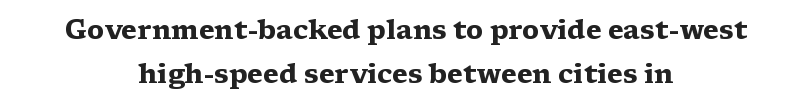
Compared with a flush-left layout, this one balances lines on the center instead. Strokes here are thick enough to call this a true bold. Is the letter spacing exaggerated? No — it looks like the ordinary default. The space between consecutive lines is moderate. This is the regular roman posture of the typeface. The gap between lines stays unmarked.
